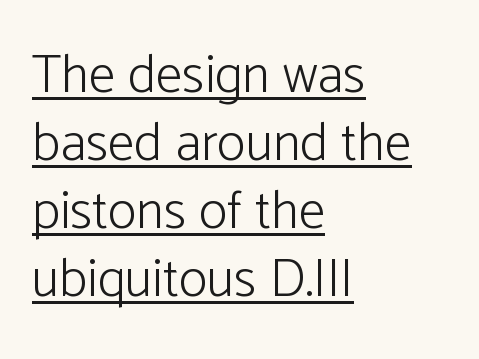
The ragged edge is on the right, which tells us the setting is flush left. Is the letter spacing exaggerated? No — it looks like the ordinary default. Spacing verdict: proportional, widths tailored to each character. This is roman type, the default non-slanted kind.
